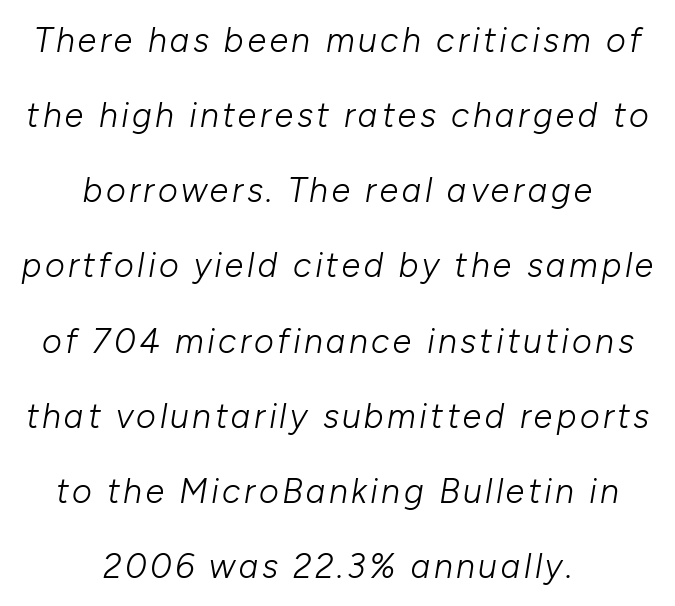
{"italic": "yes", "lean": "right", "slant_degrees": 10, "bold": "no", "weight": "light", "width": "normal", "stroke_contrast": "low", "x_height": "medium", "monospaced": "no", "underline": "no", "align": "center", "line_spacing": "loose", "line_spacing_ratio": 2.21, "glyph_px": 34}
